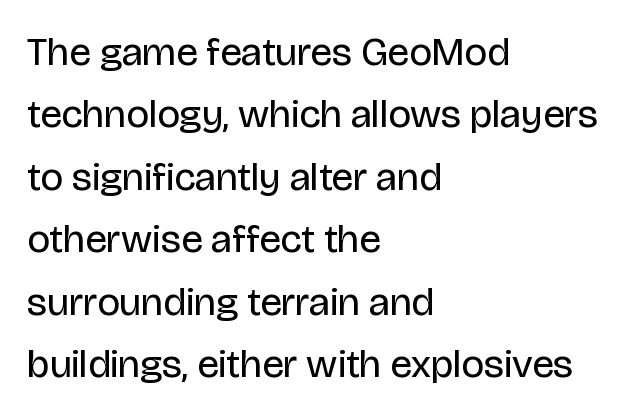
Vertically, the passage feels balanced, rows spaced as you'd expect. Notice how the stems are strictly vertical — no italics here. Clear beneath every line of the passage. No letter is thick-stroked: the sample isn't bold.
